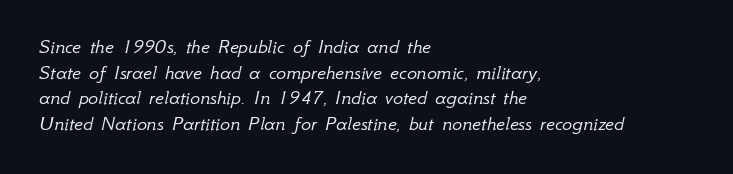
Q: Is the text bold? A: No.
Q: Is the text italic (slanted)? A: Yes, it leans right by about 12 degrees.
Q: Is the text underlined? A: No.
Q: How is the paragraph aligned? A: Left-aligned.
Q: Is the spacing between letters normal or unusually wide? A: Normal.
